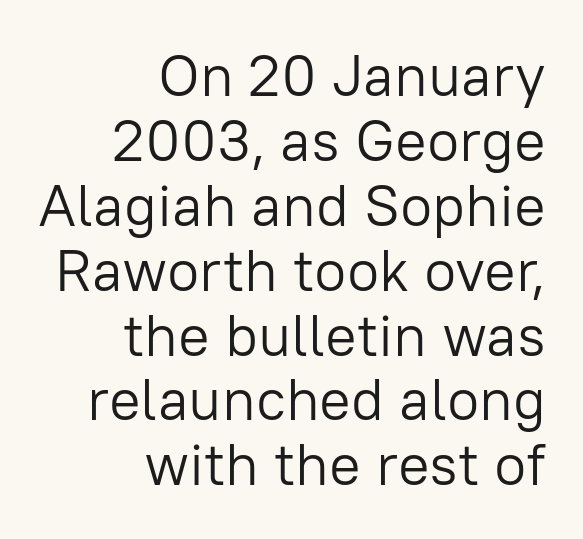
Q: Is the text bold? A: No.
Q: Is the text italic (slanted)? A: No, it is upright.
Q: Is the typeface a serif or a sans-serif typeface? A: Sans-serif.
Q: Is the text underlined? A: No.
Q: How is the paragraph aligned? A: Right-aligned.
Q: Is the spacing between letters normal or unusually wide? A: Normal.
Q: Is the spacing between lines tight, normal or loose? A: Tight.
Q: Width (condensed, normal, or wide)? A: Normal.
Q: Stroke contrast? A: Low.
Q: x-height? A: Medium.
Q: Monospaced? A: No.
